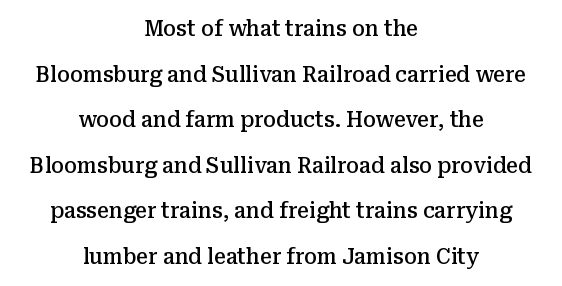
{"italic": "no", "bold": "semi", "underline": "no", "align": "center", "line_spacing": "loose", "line_spacing_ratio": 2.17, "letter_spacing": "normal", "letter_spacing_em": 0.0, "glyph_px": 21}
